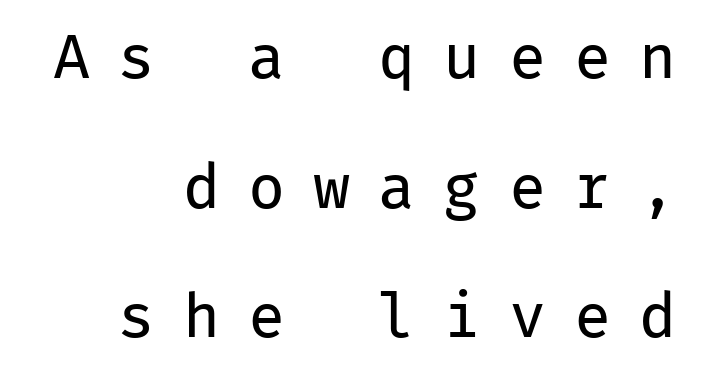
{"serif": "no", "italic": "no", "bold": "no", "weight": "regular", "width": "normal", "stroke_contrast": "low", "x_height": "medium", "monospaced": "yes", "underline": "no", "align": "right", "line_spacing": "loose", "line_spacing_ratio": 2.09, "letter_spacing": "wide", "letter_spacing_em": 0.45, "glyph_px": 62}
